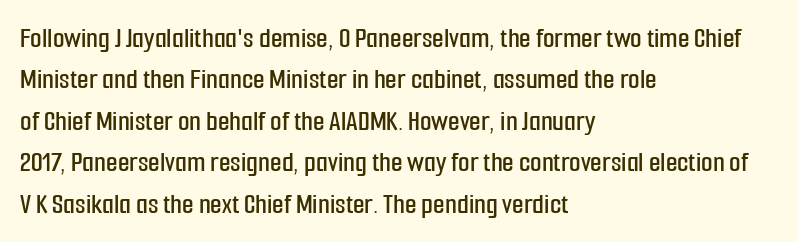
Q: Is the text italic (slanted)? A: No, it is upright.
Q: Is the typeface a serif or a sans-serif typeface? A: Sans-serif.
Q: Is the text underlined? A: No.
Q: How is the paragraph aligned? A: Left-aligned.
Q: Is the spacing between letters normal or unusually wide? A: Normal.
Q: Is the spacing between lines tight, normal or loose? A: Normal.
Q: Width (condensed, normal, or wide)? A: Condensed.
Q: Stroke contrast? A: Low.
Q: x-height? A: Medium.
Q: Monospaced? A: No.
